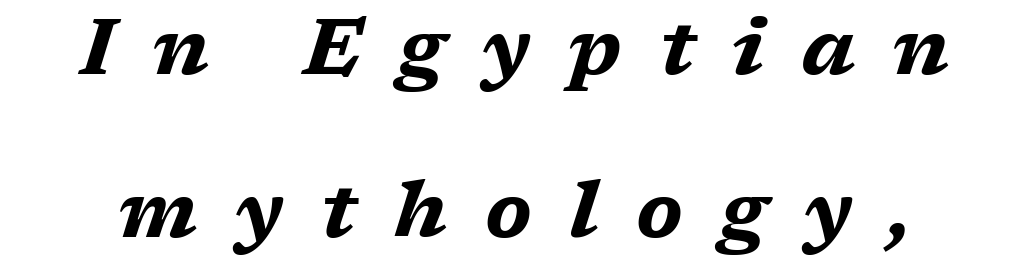
{"italic": "yes", "lean": "right", "slant_degrees": 17, "bold": "yes", "weight": "bold", "width": "wide", "stroke_contrast": "medium", "x_height": "medium", "monospaced": "no", "underline": "no", "line_spacing": "loose", "line_spacing_ratio": 2.09, "letter_spacing": "wide", "letter_spacing_em": 0.48, "glyph_px": 78}
